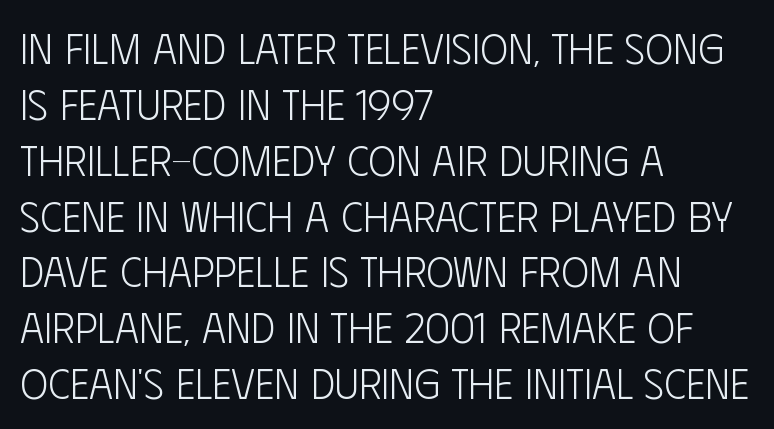
{"serif": "no", "italic": "no", "bold": "no", "weight": "light", "width": "condensed", "stroke_contrast": "low", "x_height": "large", "monospaced": "no", "underline": "no", "align": "left", "line_spacing": "normal", "line_spacing_ratio": 1.33, "letter_spacing": "normal", "letter_spacing_em": 0.0, "glyph_px": 42}
